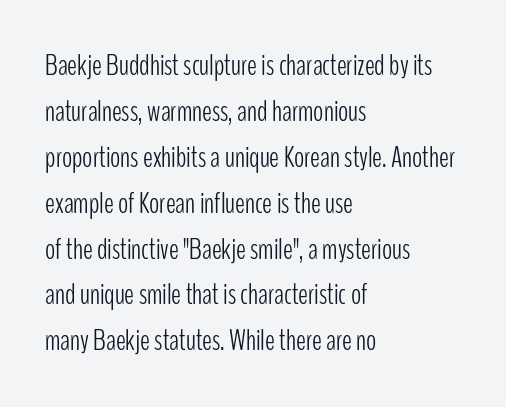
The image shows 30 px light, condensed sans-serif type, upright; set left-aligned, normal line spacing (1.53x), normal letter spacing, not underlined; low stroke contrast and a medium x-height.
